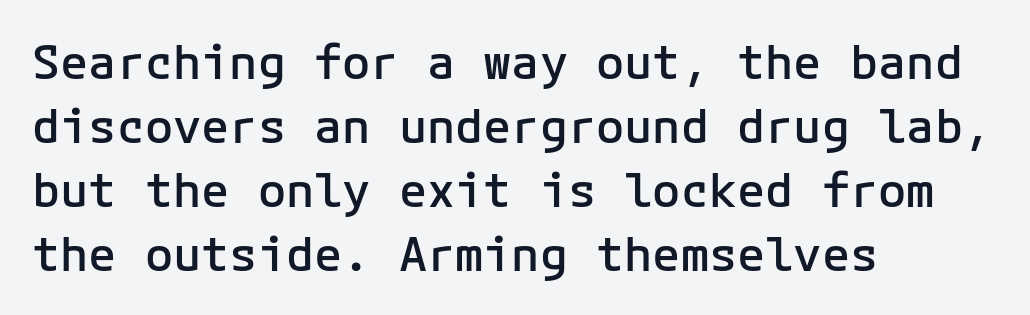
Are there feet on the stems? There aren't — it's a sans. This is moderately heavy type, rendered in semibold. Think of a typewriter: that constant character pitch is what you see here. The type is set solid horizontally, with unmodified tracking.
